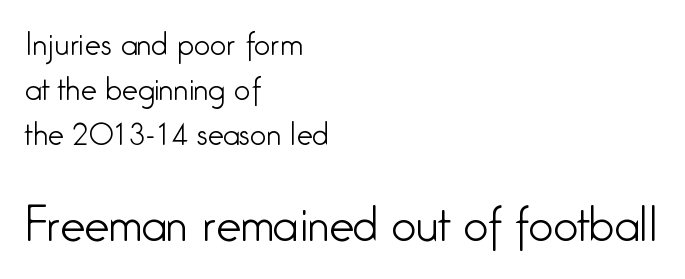
A typesetter would call this proportional, since set widths differ per character. If you squint, the bottom block still reads clearly — it's the larger of the two. Weight: regular or lighter. Only glyphs here, with clear space below each row. The passage shown is typeset with a sans-serif family. A normal amount of white space separates one row of letters from the next.
